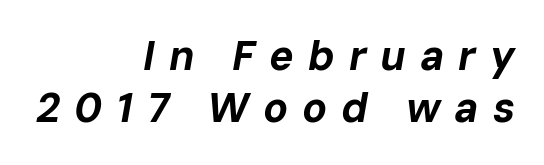
{"italic": "yes", "lean": "right", "slant_degrees": 10, "bold": "yes", "weight": "bold", "width": "normal", "stroke_contrast": "low", "x_height": "medium", "monospaced": "no", "underline": "no", "align": "right", "line_spacing": "normal", "line_spacing_ratio": 1.28, "letter_spacing": "wide", "letter_spacing_em": 0.34, "glyph_px": 41}
